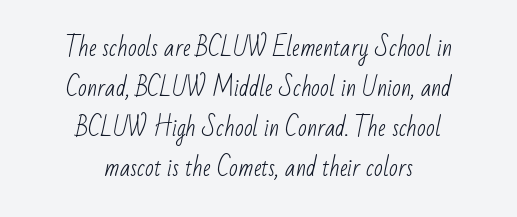
Q: Is the text bold? A: No.
Q: Is the text underlined? A: No.
Q: How is the paragraph aligned? A: Centered.
Q: Is the spacing between letters normal or unusually wide? A: Normal.
